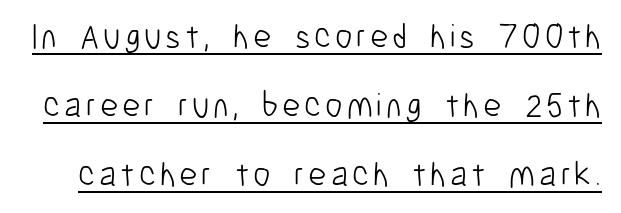
Q: Is the text bold? A: No.
Q: Is the text italic (slanted)? A: No, it is upright.
Q: Is the typeface a serif or a sans-serif typeface? A: Sans-serif.
Q: Is the text underlined? A: Yes.
Q: Is the spacing between lines tight, normal or loose? A: Loose.
Q: Width (condensed, normal, or wide)? A: Condensed.
Q: Stroke contrast? A: Low.
Q: x-height? A: Medium.
Q: Monospaced? A: No.
